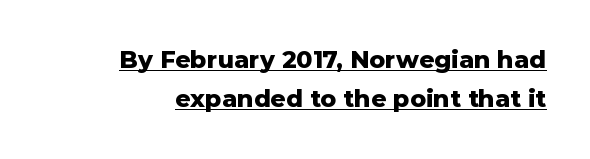
The image shows 24 px bold type, upright; set normal line spacing (1.64x), normal letter spacing, underlined.
